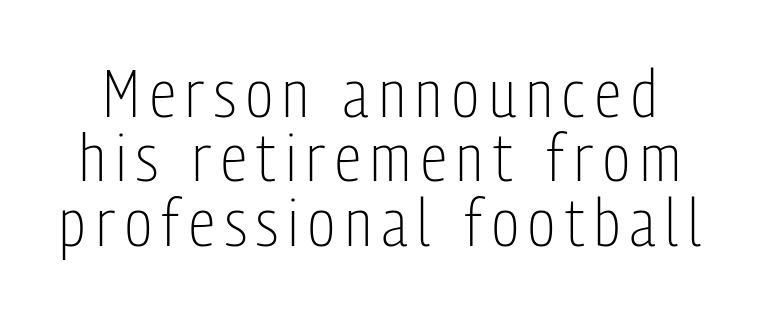
The image shows 67 px light, condensed sans-serif type, upright; set tight line spacing (0.96x), not underlined; low stroke contrast and a medium x-height.
